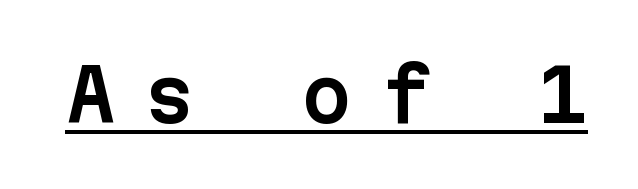
Quick note: not italic, upright. These characters rest on top of a visible drawn line. A typesetter would call this monospace, since all characters share one set width. Display-style spreading of the glyphs; the letterfit is very open. The characters display no serif detailing; their extremities are plain.
